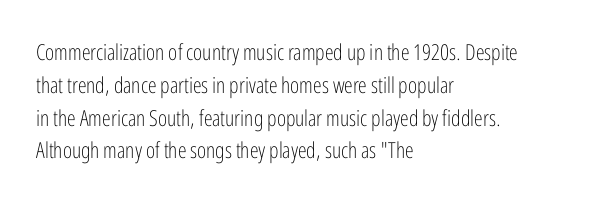
Q: Is the text bold? A: No.
Q: Is the text italic (slanted)? A: No, it is upright.
Q: Is the text underlined? A: No.
Q: How is the paragraph aligned? A: Left-aligned.
Q: Is the spacing between letters normal or unusually wide? A: Normal.
Q: Is the spacing between lines tight, normal or loose? A: Normal.
